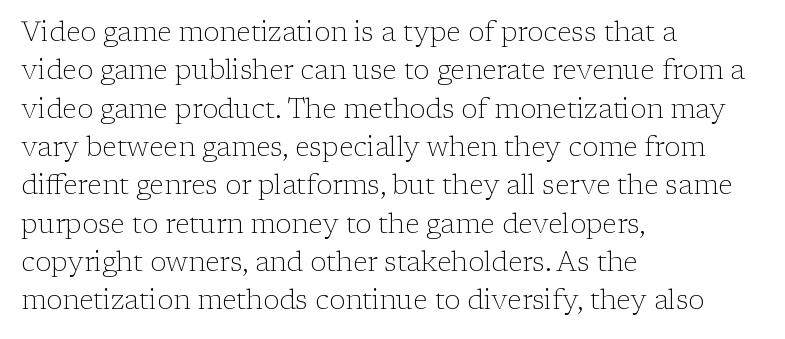
The image shows 27 px text type, upright; set left-aligned, normal line spacing (1.42x), normal letter spacing, not underlined.
